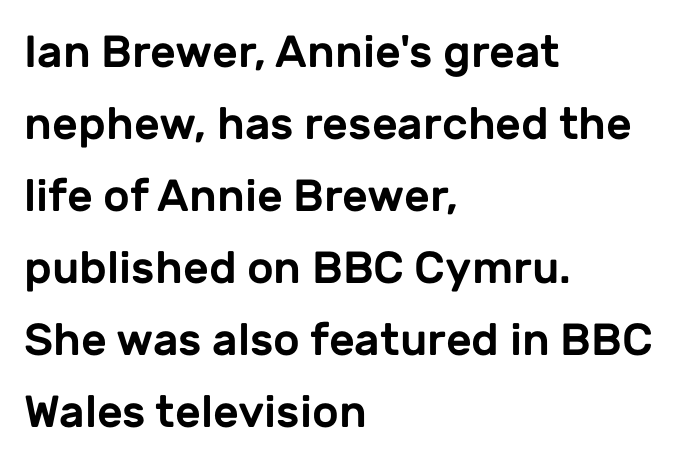
{"serif": "no", "italic": "no", "width": "normal", "stroke_contrast": "low", "x_height": "medium", "monospaced": "no", "underline": "no", "align": "left", "line_spacing": "normal", "line_spacing_ratio": 1.6, "letter_spacing": "normal", "letter_spacing_em": 0.0, "glyph_px": 45}
